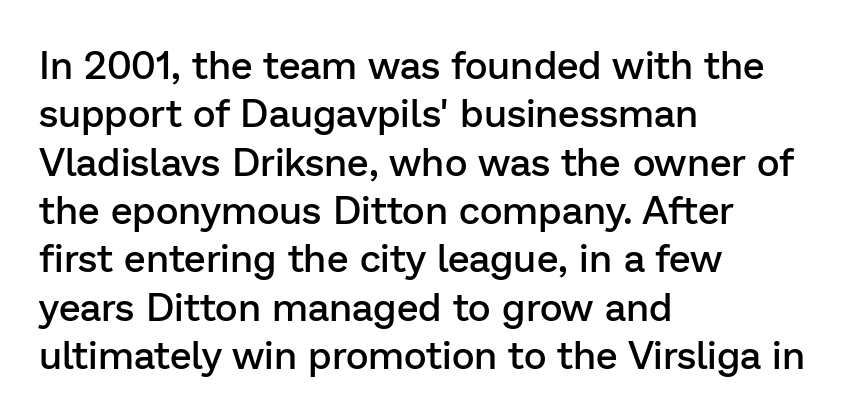
Rendered with straight, roman letterforms. Between one letter and the next there's only the usual sliver of space. A bit beefed up — I'd call it semibold rather than bold. Is the block centered? No — it sits flush against the left margin. The zone under the glyphs is completely vacant. Nope, no serifs anywhere on these letters.
